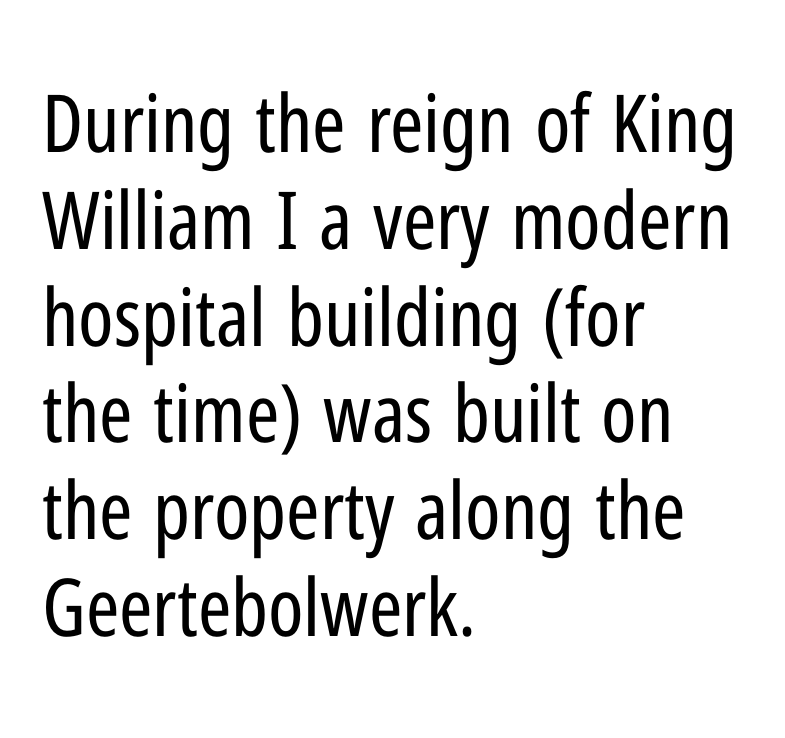
Vertical stems look standard width or narrower in stroke. In terms of posture, this sample is upright. Type without underlining. These lines keep a tight, regular rhythm from letter to letter. Reading down the block, your eye returns to a fixed left position each line. Letterform terminals end flat and unadorned throughout the passage.
